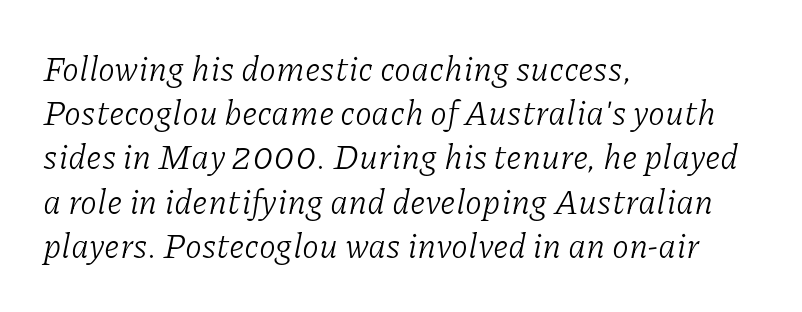
These glyphs show unthickened strokes, regular width or finer. The letterforms sit shoulder to shoulder at normal distance. A normal amount of white space separates one row of letters from the next. The font family rendered here belongs to the serif group. Posture: slanted. Do the characters align in a grid? No, the font is proportional.
